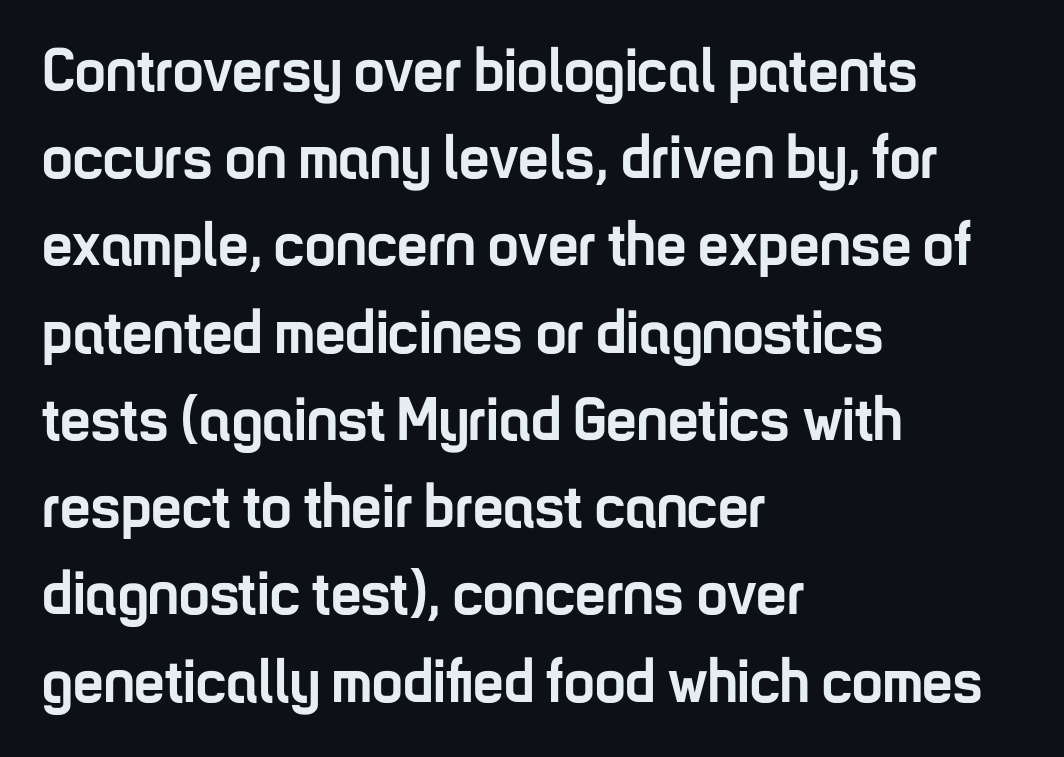
{"serif": "no", "italic": "no", "bold": "yes", "weight": "semibold", "width": "condensed", "stroke_contrast": "low", "x_height": "medium", "monospaced": "no", "underline": "no", "align": "left", "line_spacing": "normal", "line_spacing_ratio": 1.43, "letter_spacing": "normal", "letter_spacing_em": 0.0, "glyph_px": 61}
